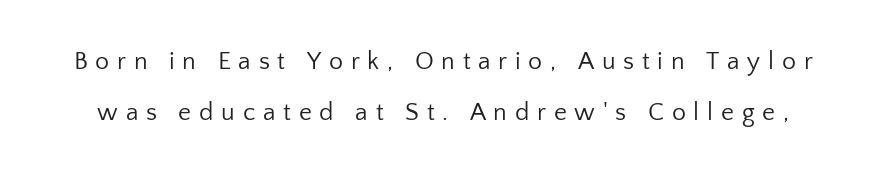
You could fit nearly another row in the gap between these rows. Weight: in the light-to-regular range. Words appear elongated and porous because spacing is wide. Tall strokes in this sample are plumb rather than angled. Check under the words: just untouched page.
